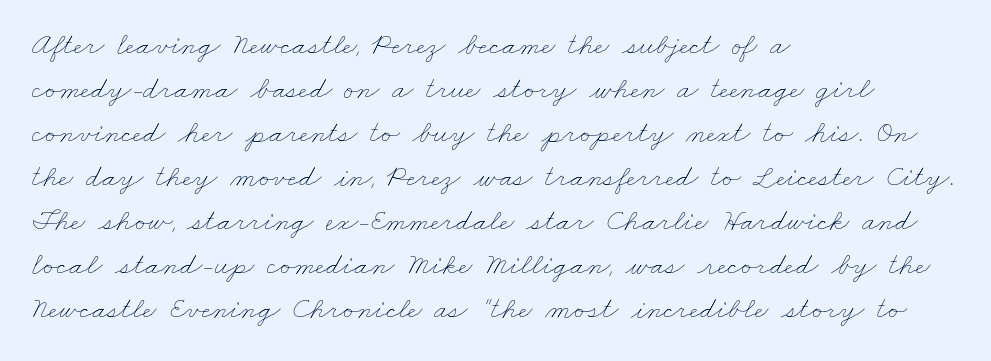
The image shows 31 px thin, wide type; set left-aligned, normal line spacing (1.42x), normal letter spacing, not underlined; low stroke contrast and a small x-height.
